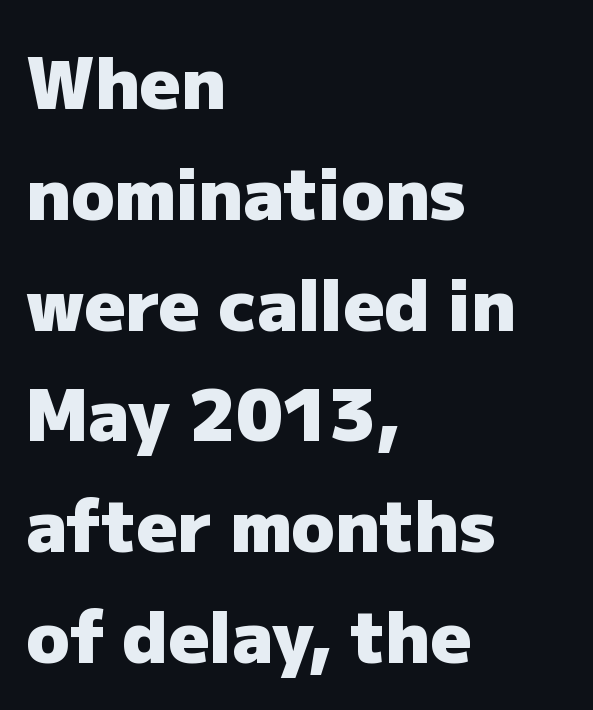
A typesetter would call this proportional, since set widths differ per character. Nobody touched the tracking dial on this one. These lines sit exactly where default settings would place them. These lines were composed using upright roman letters. What weight is shown? A full bold with thick strokes.
